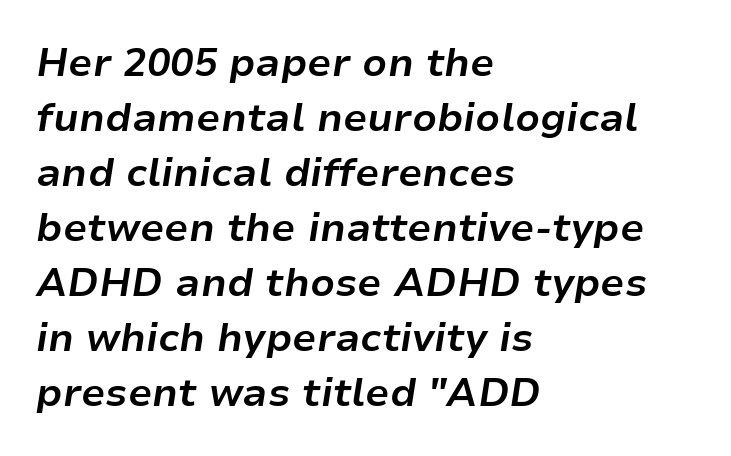
The image shows 39 px bold type, italic (leaning right); set left-aligned, normal line spacing (1.41x), normal letter spacing, not underlined; low stroke contrast and a medium x-height.
